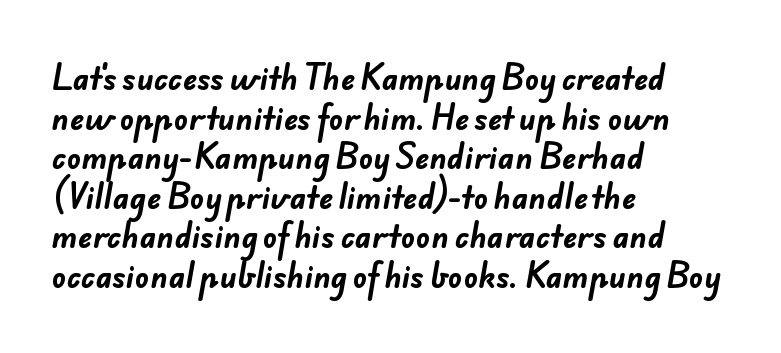
The designer left line spacing at the default. Think of a printed novel: that variable character pitch is what you see here. Nobody touched the tracking dial on this one. Each row of text sits above clean, open space. This is heavy type, rendered in bold.
